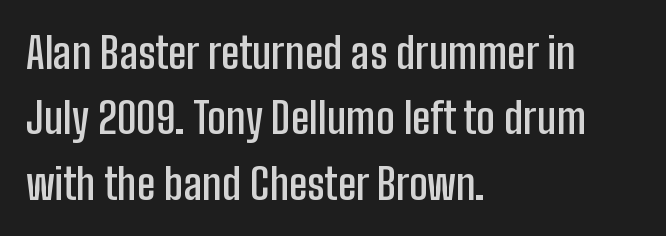
{"serif": "no", "italic": "no", "bold": "semi", "weight": "semibold", "width": "condensed", "stroke_contrast": "low", "x_height": "medium", "monospaced": "no", "underline": "no", "align": "left", "line_spacing": "normal", "line_spacing_ratio": 1.52, "letter_spacing": "normal", "letter_spacing_em": 0.0, "glyph_px": 43}
